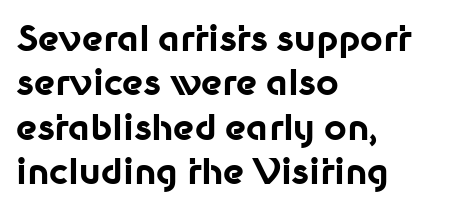
{"serif": "no", "italic": "no", "bold": "yes", "weight": "bold", "width": "normal", "stroke_contrast": "low", "x_height": "medium", "monospaced": "no", "underline": "no", "align": "left", "line_spacing": "normal", "line_spacing_ratio": 1.27, "letter_spacing": "normal", "letter_spacing_em": 0.0, "glyph_px": 35}
